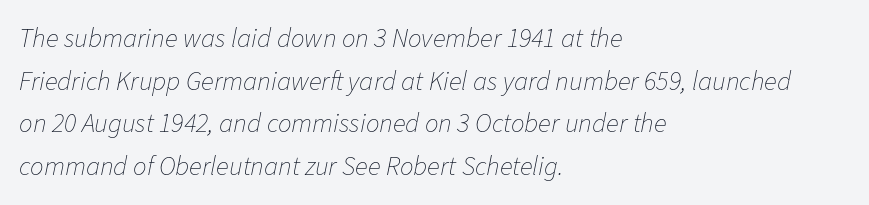
The image shows 27 px text type, italic (leaning right); set left-aligned, normal line spacing (1.58x), normal letter spacing, not underlined.
